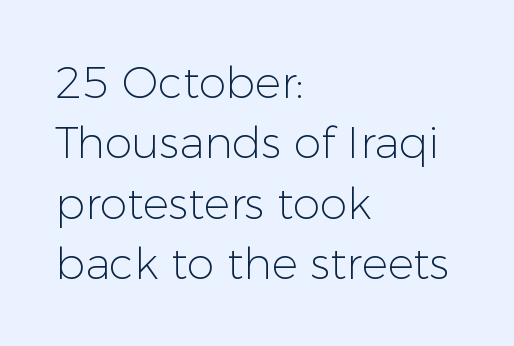
Q: Is the text bold? A: No.
Q: Is the text italic (slanted)? A: No, it is upright.
Q: Is the typeface a serif or a sans-serif typeface? A: Sans-serif.
Q: Is the text underlined? A: No.
Q: How is the paragraph aligned? A: Left-aligned.
Q: Is the spacing between letters normal or unusually wide? A: Normal.
Q: Is the spacing between lines tight, normal or loose? A: Normal.
Q: Width (condensed, normal, or wide)? A: Normal.
Q: Stroke contrast? A: Low.
Q: x-height? A: Medium.
Q: Monospaced? A: No.
